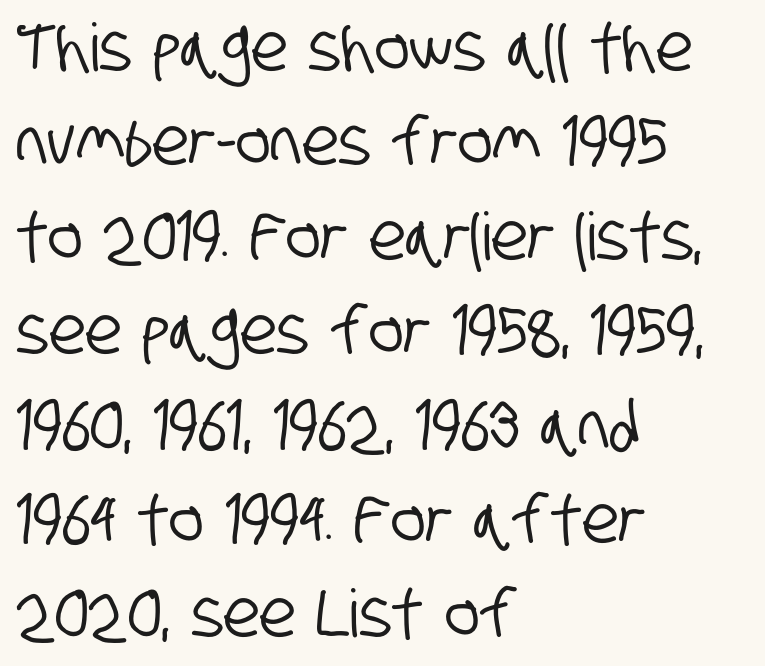
The image shows 66 px condensed sans-serif type; set left-aligned, normal line spacing (1.43x), normal letter spacing, not underlined; low stroke contrast and a large x-height.
